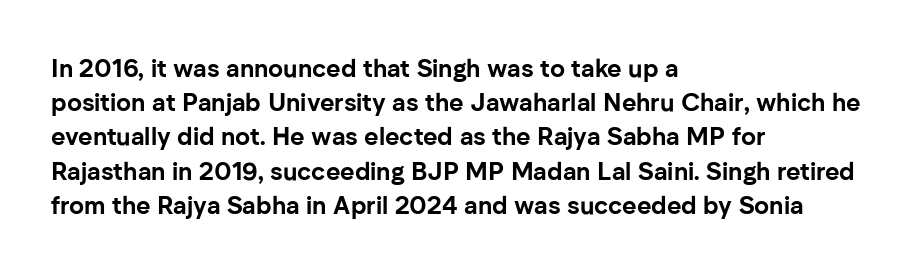
The lines in this sample share a left origin and differ only in where they stop. Summary of vertical rhythm: regular, with standard interline spacing. Italic: no, the glyphs are upright roman. The letterforms sit shoulder to shoulder at normal distance. Set as a true bold cut, around the 700 mark. The baseline area is clear.
